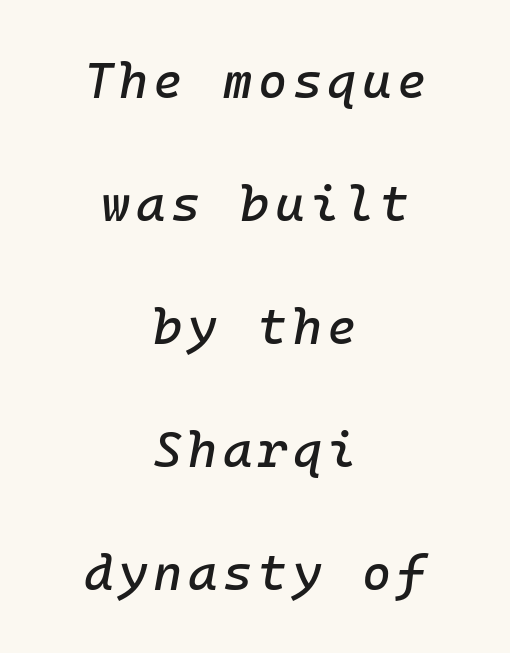
You could fit nearly another row in the gap between these rows. The passage shown is not underscored anywhere. Each line is balanced around a shared central axis. Yep, that's italic — everything's leaning.
